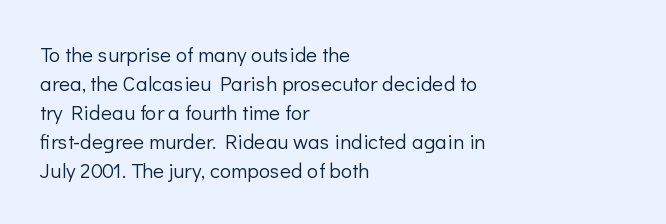
Q: Is the text bold? A: No.
Q: Is the text italic (slanted)? A: No, it is upright.
Q: Is the text underlined? A: No.
Q: How is the paragraph aligned? A: Left-aligned.
Q: Is the spacing between letters normal or unusually wide? A: Normal.
Q: Is the spacing between lines tight, normal or loose? A: Normal.
